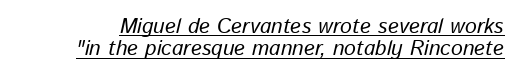
{"italic": "yes", "lean": "right", "slant_degrees": 13, "underline": "yes", "line_spacing": "tight", "line_spacing_ratio": 1.07, "letter_spacing": "normal", "letter_spacing_em": 0.0, "glyph_px": 21}
